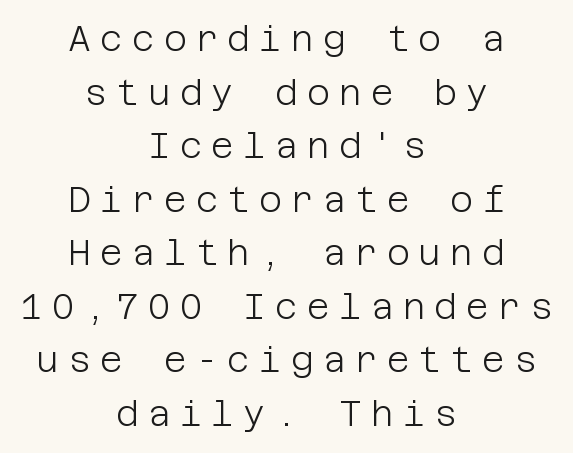
The specimen reads as upright at a glance. The passage shown is not bold in any degree. Beneath every word, the page is bare. The text block is weighted toward neither margin, spreading evenly from the middle. What stands out about the letter spacing? Its width — letters are far apart.
